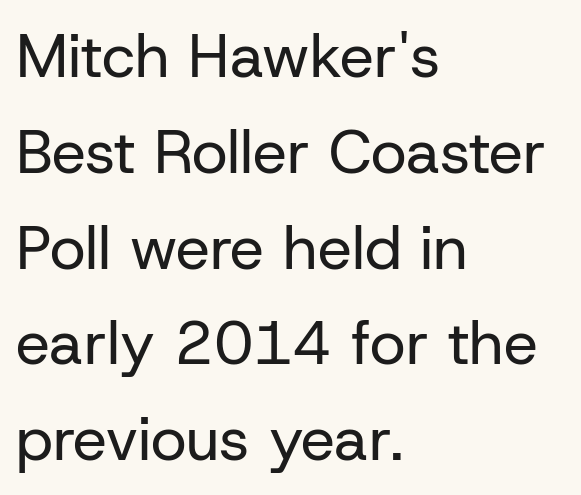
{"serif": "no", "italic": "no", "bold": "no", "weight": "regular", "width": "normal", "stroke_contrast": "low", "x_height": "medium", "monospaced": "no", "underline": "no", "align": "left", "line_spacing": "normal", "line_spacing_ratio": 1.57, "letter_spacing": "normal", "letter_spacing_em": 0.0, "glyph_px": 61}
